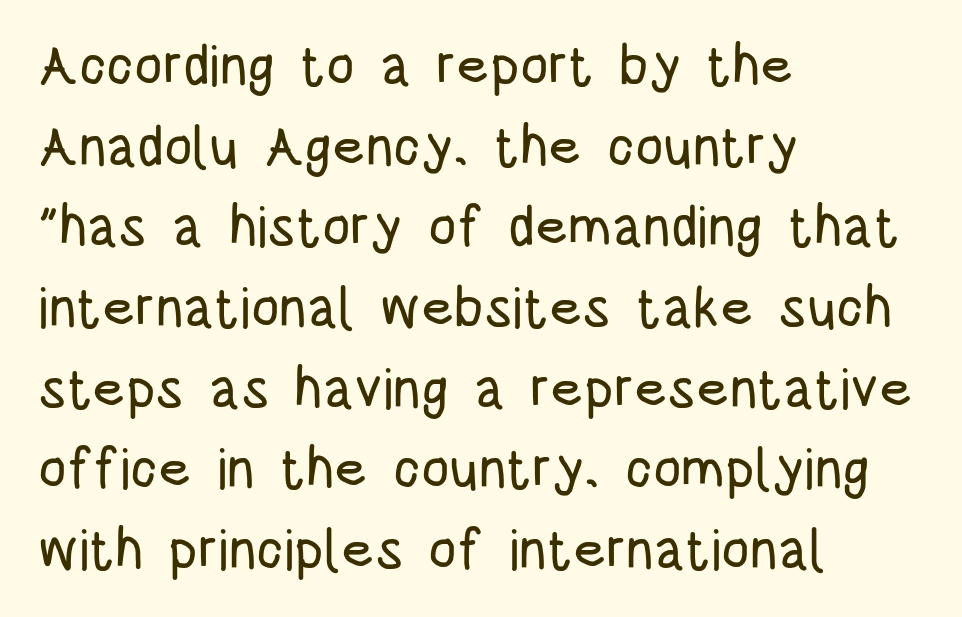
Character widths vary here, with narrow letters taking less room than wide ones. A bare baseline throughout the passage. Nope, no serifs anywhere on these letters. You can tell it's not italic because the verticals are truly vertical.
